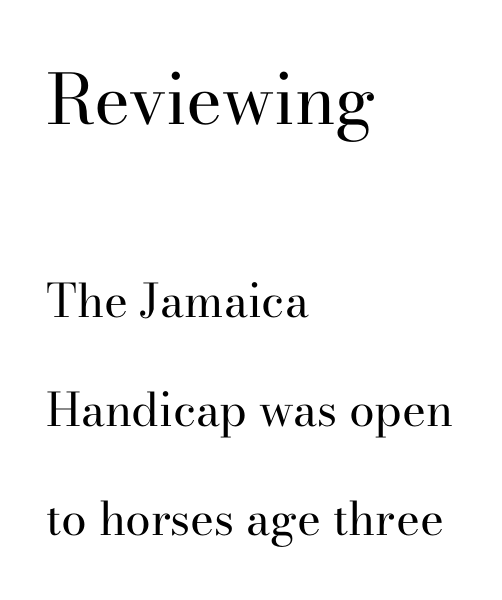
Larger block? The one above; the one below is distinctly smaller. The horizontal fit of the characters is conventional and even. No chunkiness to these letters — they're not bold. Letters rest on an invisible, unmarked baseline.
